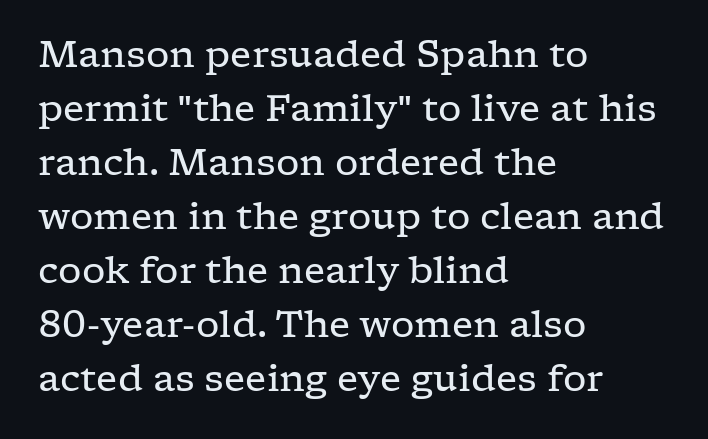
Q: Is the text bold? A: No.
Q: Is the text italic (slanted)? A: No, it is upright.
Q: Is the typeface a serif or a sans-serif typeface? A: Serif.
Q: Is the text underlined? A: No.
Q: How is the paragraph aligned? A: Left-aligned.
Q: Is the spacing between letters normal or unusually wide? A: Normal.
Q: Is the spacing between lines tight, normal or loose? A: Normal.
Q: Width (condensed, normal, or wide)? A: Wide.
Q: Stroke contrast? A: Low.
Q: x-height? A: Medium.
Q: Monospaced? A: No.
